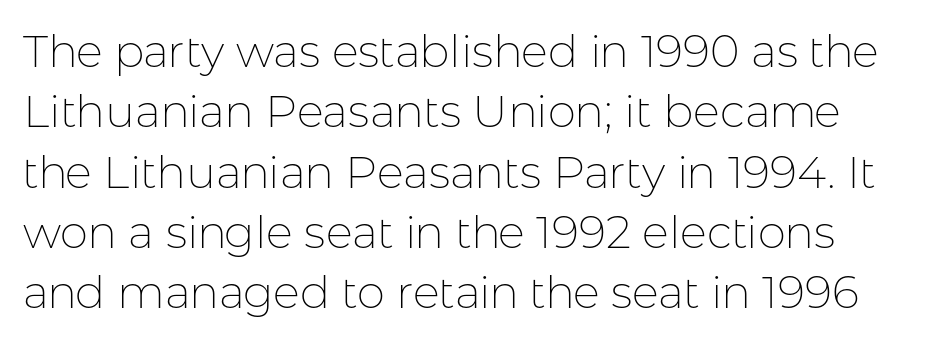
{"serif": "no", "italic": "no", "bold": "no", "weight": "thin", "width": "normal", "stroke_contrast": "low", "x_height": "medium", "monospaced": "no", "underline": "no", "line_spacing": "normal", "line_spacing_ratio": 1.34, "letter_spacing": "normal", "letter_spacing_em": 0.0, "glyph_px": 45}
